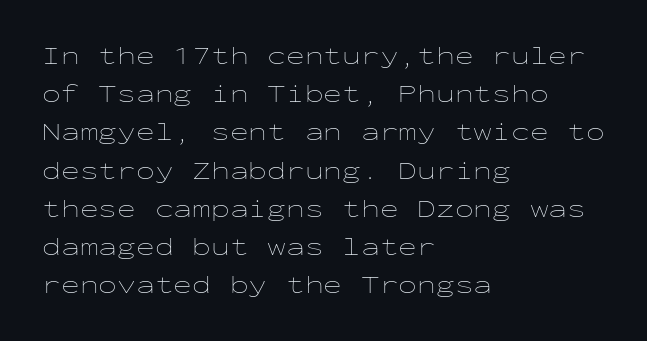
The image shows 25 px text type, upright; set left-aligned, normal line spacing (1.53x), normal letter spacing, not underlined.
